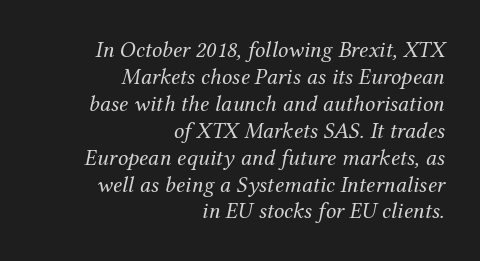
Q: Is the text bold? A: No.
Q: Is the text italic (slanted)? A: Yes, it leans right by about 12 degrees.
Q: Is the text underlined? A: No.
Q: How is the paragraph aligned? A: Right-aligned.
Q: Is the spacing between letters normal or unusually wide? A: Normal.
